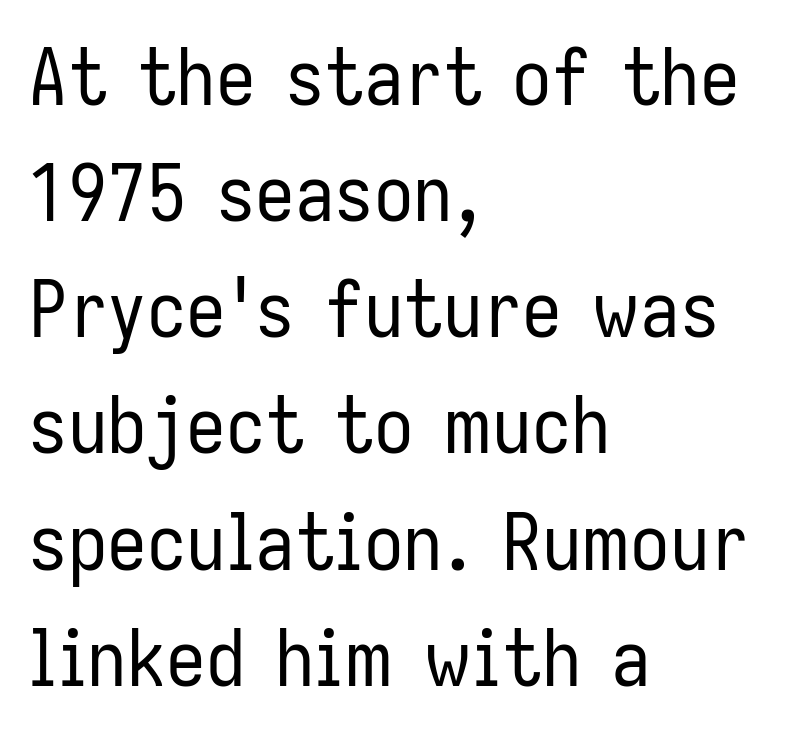
Q: Is the text bold? A: No.
Q: Is the text italic (slanted)? A: No, it is upright.
Q: Is the typeface a serif or a sans-serif typeface? A: Sans-serif.
Q: Is the text underlined? A: No.
Q: How is the paragraph aligned? A: Left-aligned.
Q: Is the spacing between letters normal or unusually wide? A: Normal.
Q: Is the spacing between lines tight, normal or loose? A: Normal.
Q: Width (condensed, normal, or wide)? A: Condensed.
Q: Stroke contrast? A: Low.
Q: x-height? A: Medium.
Q: Monospaced? A: No.
